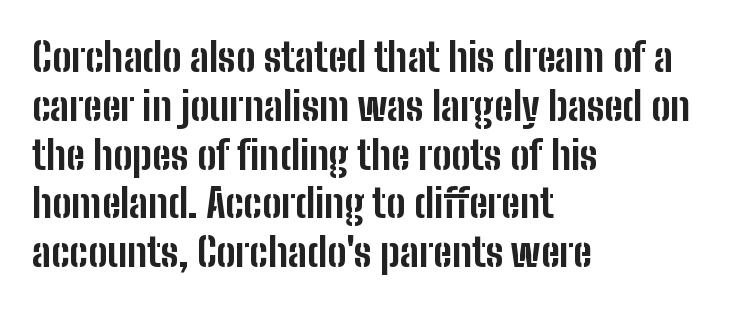
{"serif": "no", "italic": "no", "bold": "yes", "weight": "bold", "width": "condensed", "stroke_contrast": "low", "x_height": "medium", "monospaced": "no", "underline": "no", "align": "left", "line_spacing_ratio": 1.22, "letter_spacing": "normal", "letter_spacing_em": 0.0, "glyph_px": 40}
